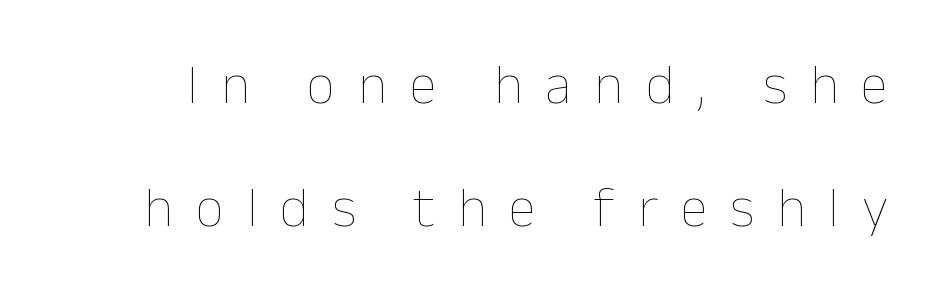
Q: Is the text bold? A: No.
Q: Is the text italic (slanted)? A: No, it is upright.
Q: Is the text underlined? A: No.
Q: Is the spacing between letters normal or unusually wide? A: Unusually wide.
Q: Is the spacing between lines tight, normal or loose? A: Loose.
Q: Width (condensed, normal, or wide)? A: Normal.
Q: Stroke contrast? A: Low.
Q: x-height? A: Medium.
Q: Monospaced? A: No.
